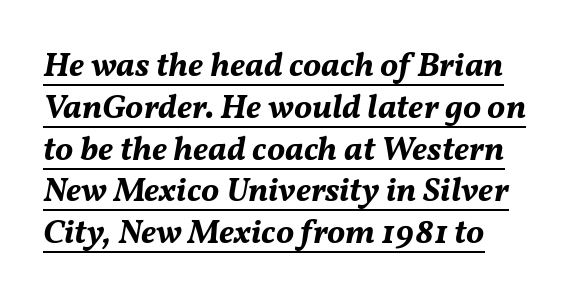
Q: Is the text bold? A: Yes.
Q: Is the text italic (slanted)? A: Yes, it leans right by about 11 degrees.
Q: Is the text underlined? A: Yes.
Q: Is the spacing between letters normal or unusually wide? A: Normal.
Q: Width (condensed, normal, or wide)? A: Normal.
Q: Stroke contrast? A: Medium.
Q: x-height? A: Medium.
Q: Monospaced? A: No.
